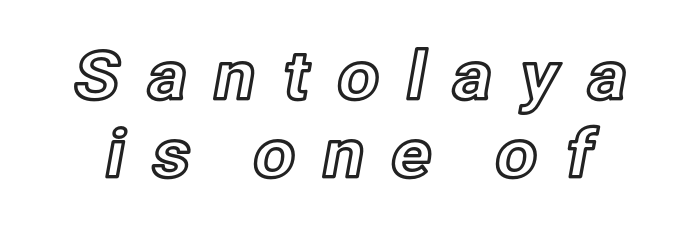
The image shows 67 px text type; set line spacing 1.16x, unusually wide letter spacing (+0.37 em), not underlined; a medium x-height.
